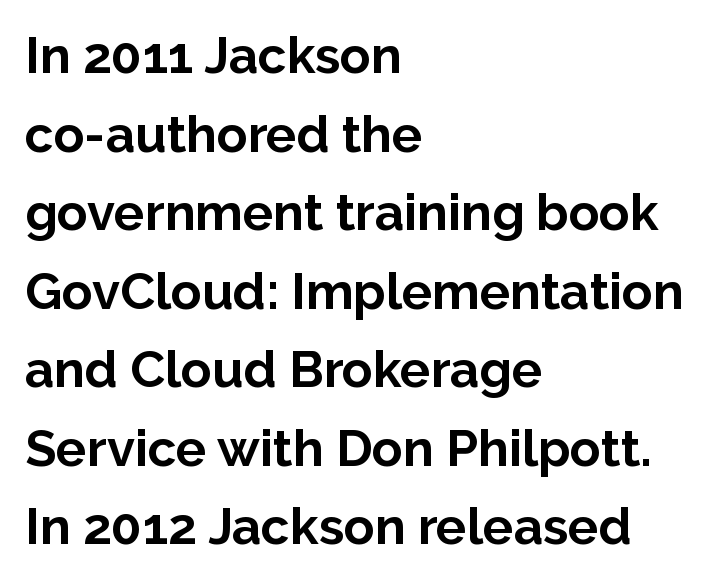
The image shows 51 px bold sans-serif type, upright; set left-aligned, normal line spacing (1.54x), normal letter spacing, not underlined; low stroke contrast and a medium x-height.
